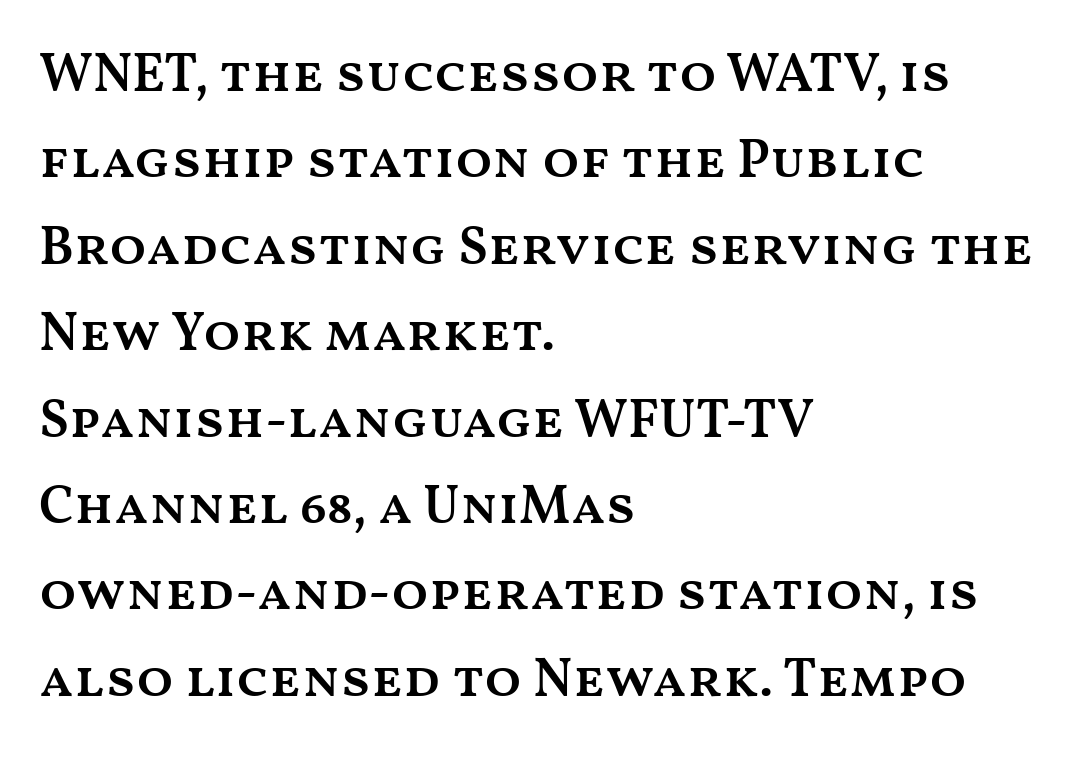
{"italic": "no", "bold": "semi", "weight": "semibold", "width": "wide", "stroke_contrast": "medium", "x_height": "medium", "monospaced": "no", "underline": "no", "align": "left", "line_spacing": "normal", "line_spacing_ratio": 1.6, "letter_spacing": "normal", "letter_spacing_em": 0.0, "glyph_px": 54}
